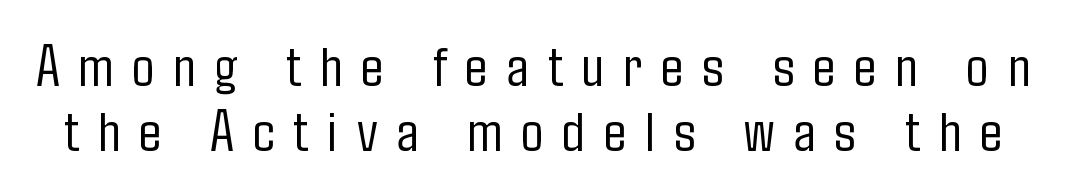
The image shows 60 px light, condensed sans-serif type, upright; set tight line spacing (1.08x), unusually wide letter spacing (+0.31 em), not underlined; low stroke contrast and a medium x-height.
